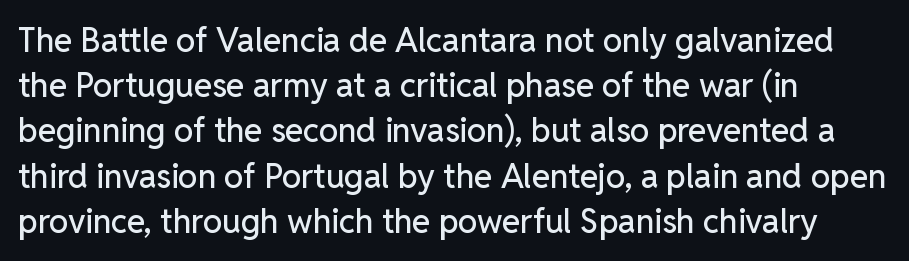
Q: Is the text italic (slanted)? A: No, it is upright.
Q: Is the typeface a serif or a sans-serif typeface? A: Sans-serif.
Q: Is the text underlined? A: No.
Q: How is the paragraph aligned? A: Left-aligned.
Q: Is the spacing between letters normal or unusually wide? A: Normal.
Q: Is the spacing between lines tight, normal or loose? A: Normal.
Q: Width (condensed, normal, or wide)? A: Normal.
Q: Stroke contrast? A: Low.
Q: x-height? A: Medium.
Q: Monospaced? A: No.
